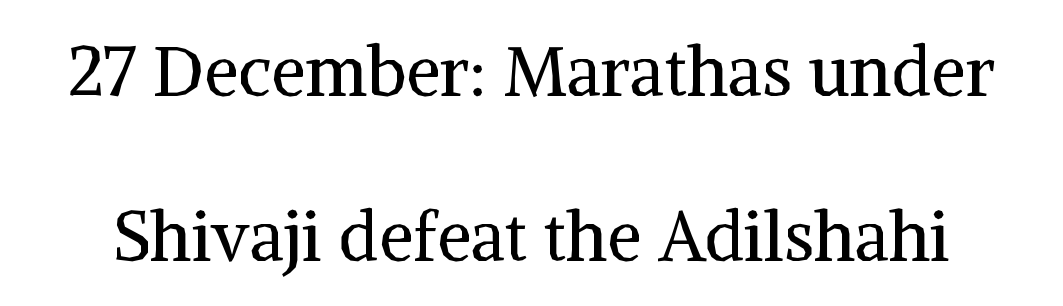
These lines stand farther apart than default settings would place them. The horizontal fit of the characters is conventional and even. A serif font was chosen for this passage. Spacing verdict: proportional, widths tailored to each character. On a weight scale, this lands at 450 or below. Check under the words: just untouched page.
